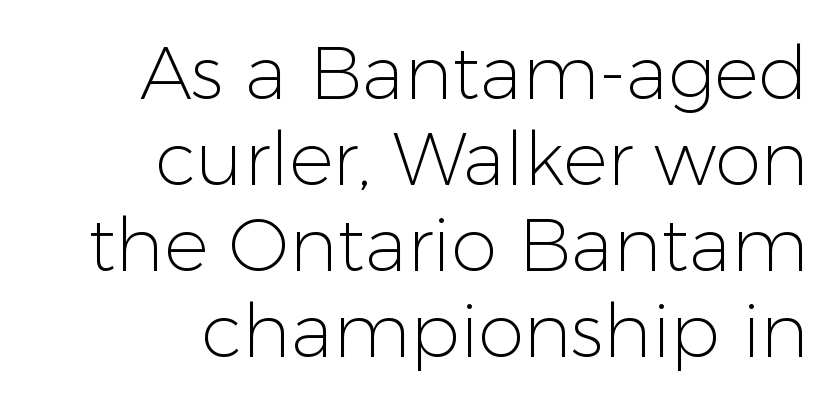
The image shows 74 px light sans-serif type, upright; set right-aligned, line spacing 1.16x, normal letter spacing, not underlined; low stroke contrast and a medium x-height.
